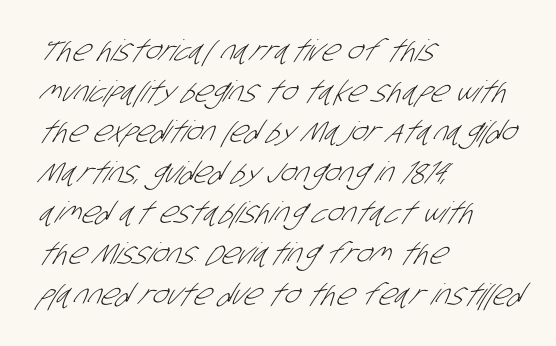
{"serif": "no", "bold": "no", "weight": "light", "width": "condensed", "stroke_contrast": "low", "x_height": "large", "monospaced": "no", "underline": "no", "align": "left", "line_spacing": "normal", "line_spacing_ratio": 1.4, "letter_spacing": "normal", "letter_spacing_em": 0.0, "glyph_px": 29}
